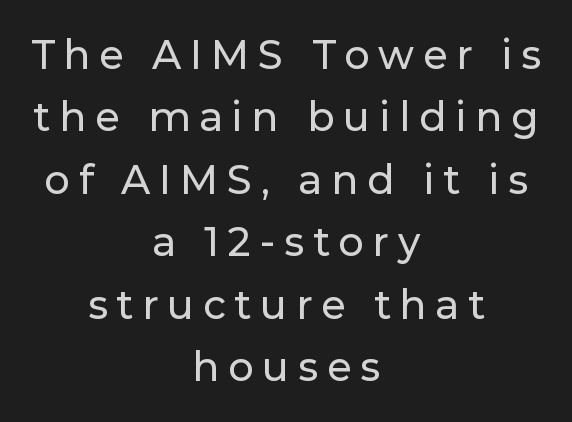
The image shows 40 px sans-serif type, upright; set centered, normal line spacing (1.56x), unusually wide letter spacing (+0.22 em), not underlined; low stroke contrast and a medium x-height.
